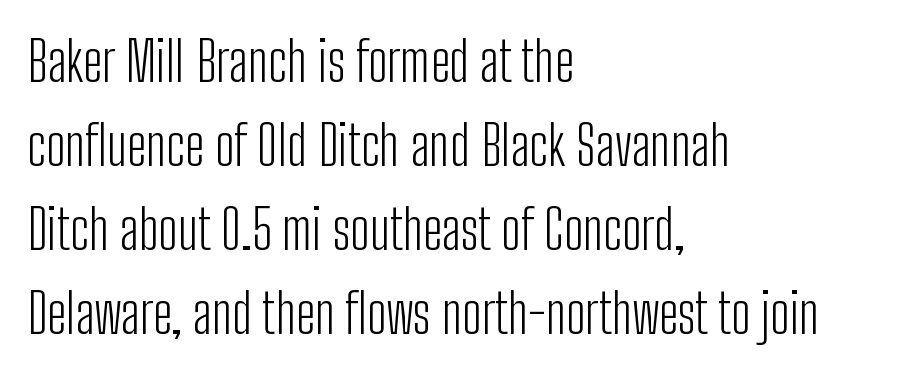
Q: Is the text bold? A: No.
Q: Is the text italic (slanted)? A: No, it is upright.
Q: Is the typeface a serif or a sans-serif typeface? A: Sans-serif.
Q: Is the text underlined? A: No.
Q: How is the paragraph aligned? A: Left-aligned.
Q: Is the spacing between letters normal or unusually wide? A: Normal.
Q: Is the spacing between lines tight, normal or loose? A: Normal.
Q: Width (condensed, normal, or wide)? A: Condensed.
Q: Stroke contrast? A: Low.
Q: x-height? A: Medium.
Q: Monospaced? A: No.
